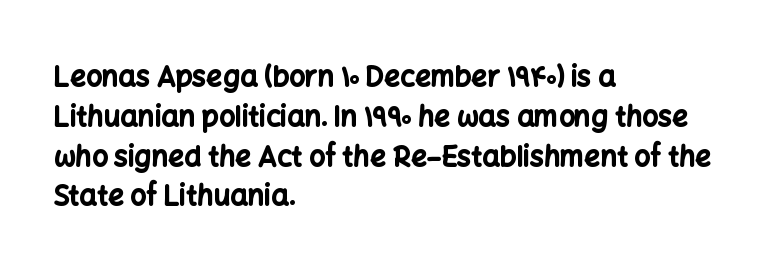
The paragraph has a hard left edge and a soft right edge. Looks like regular typesetting: each glyph gets only the width it needs. I'd call this a sans setting — the letters go barefoot. Each word holds together tightly as a unit, with standard inter-letter gaps. Caption: bold face, heavy strokes.
